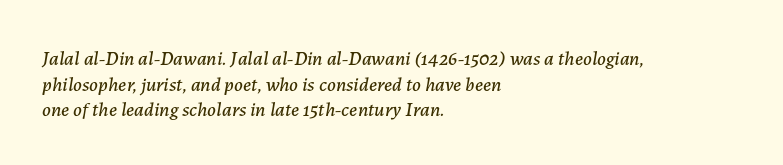
{"italic": "yes", "lean": "right", "slant_degrees": 7, "underline": "no", "align": "left", "line_spacing": "normal", "line_spacing_ratio": 1.28, "letter_spacing": "normal", "letter_spacing_em": 0.0, "glyph_px": 20}
